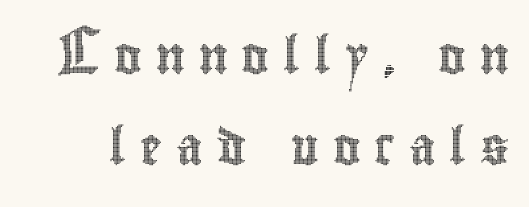
The image shows 37 px condensed type, upright; set loose line spacing (2.46x), unusually wide letter spacing (+0.37 em), not underlined; a small x-height.
